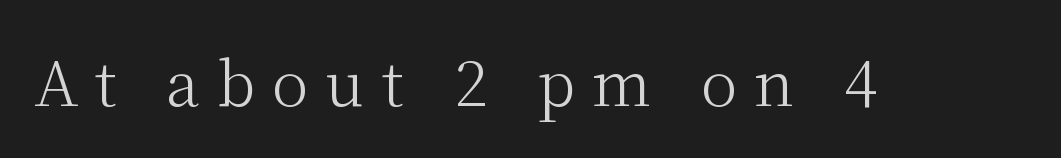
{"serif": "yes", "italic": "no", "bold": "no", "weight": "light", "width": "normal", "stroke_contrast": "medium", "x_height": "medium", "monospaced": "no", "underline": "no", "letter_spacing": "wide", "letter_spacing_em": 0.27, "glyph_px": 62}
